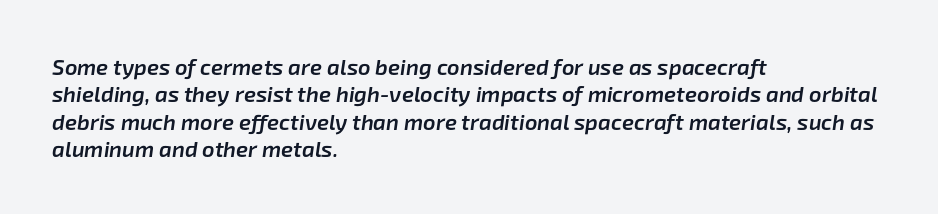
{"italic": "yes", "lean": "right", "slant_degrees": 8, "bold": "semi", "underline": "no", "align": "left", "line_spacing_ratio": 1.24, "letter_spacing": "normal", "letter_spacing_em": 0.0, "glyph_px": 22}
